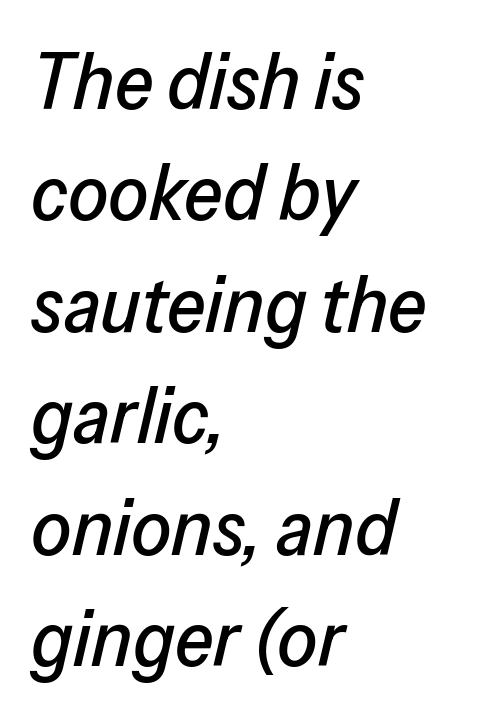
Q: Is the text italic (slanted)? A: Yes, it leans right by about 13 degrees.
Q: Is the text underlined? A: No.
Q: How is the paragraph aligned? A: Left-aligned.
Q: Is the spacing between letters normal or unusually wide? A: Normal.
Q: Is the spacing between lines tight, normal or loose? A: Normal.
Q: Width (condensed, normal, or wide)? A: Normal.
Q: Stroke contrast? A: Low.
Q: x-height? A: Medium.
Q: Monospaced? A: No.
